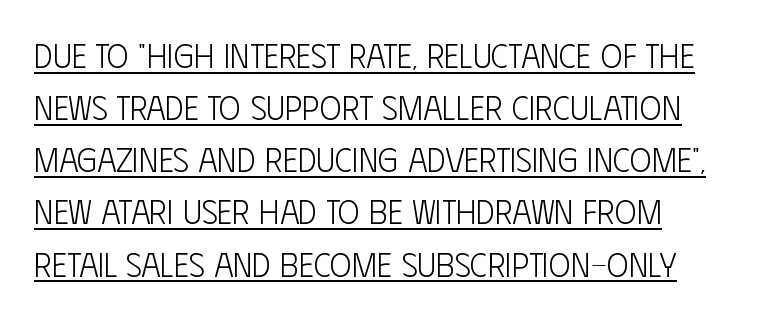
Q: Is the text bold? A: No.
Q: Is the text italic (slanted)? A: No, it is upright.
Q: Is the typeface a serif or a sans-serif typeface? A: Sans-serif.
Q: Is the text underlined? A: Yes.
Q: Is the spacing between letters normal or unusually wide? A: Normal.
Q: Is the spacing between lines tight, normal or loose? A: Normal.
Q: Width (condensed, normal, or wide)? A: Condensed.
Q: Stroke contrast? A: Low.
Q: x-height? A: Large.
Q: Monospaced? A: No.
